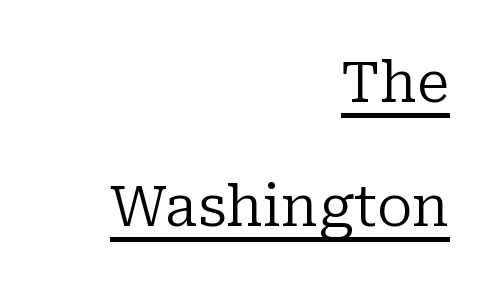
{"serif": "yes", "italic": "no", "bold": "no", "weight": "regular", "width": "normal", "stroke_contrast": "low", "x_height": "medium", "monospaced": "no", "underline": "yes", "align": "right", "line_spacing": "loose", "line_spacing_ratio": 2.21, "letter_spacing": "normal", "letter_spacing_em": 0.0, "glyph_px": 56}
